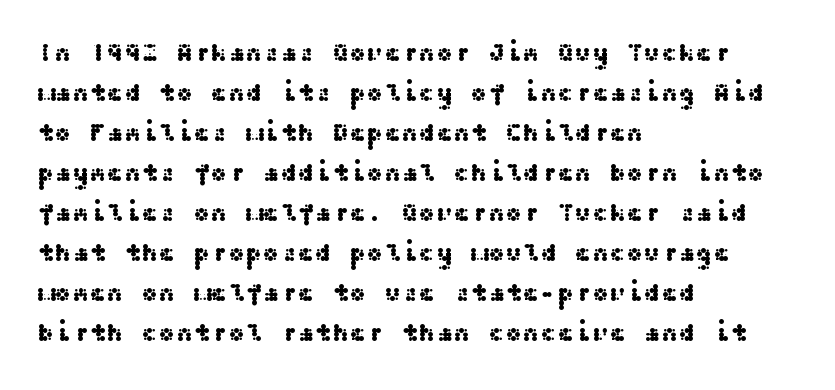
Q: Is the text italic (slanted)? A: No, it is upright.
Q: Is the text underlined? A: No.
Q: How is the paragraph aligned? A: Left-aligned.
Q: Is the spacing between letters normal or unusually wide? A: Normal.
Q: Is the spacing between lines tight, normal or loose? A: Normal.
